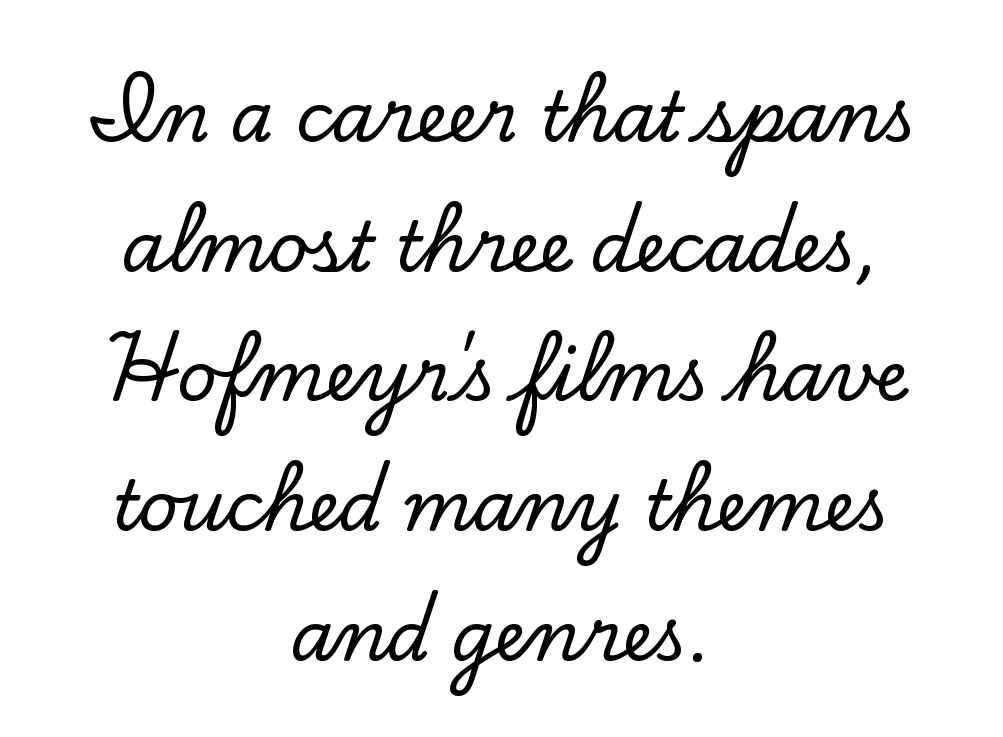
Q: Is the text italic (slanted)? A: Yes.
Q: Is the typeface a serif or a sans-serif typeface? A: Serif.
Q: Is the text underlined? A: No.
Q: How is the paragraph aligned? A: Centered.
Q: Is the spacing between letters normal or unusually wide? A: Normal.
Q: Width (condensed, normal, or wide)? A: Normal.
Q: Stroke contrast? A: Low.
Q: x-height? A: Small.
Q: Monospaced? A: No.
